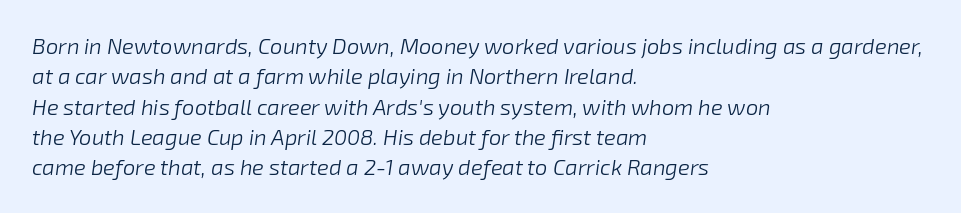
The image shows 22 px text type, italic (leaning right); set left-aligned, normal line spacing (1.38x), normal letter spacing, not underlined.
